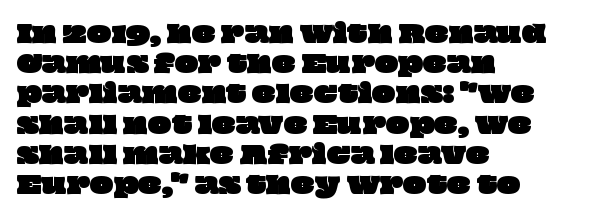
{"underline": "no", "align": "left", "line_spacing_ratio": 1.21, "letter_spacing": "normal", "letter_spacing_em": 0.0, "glyph_px": 25}
